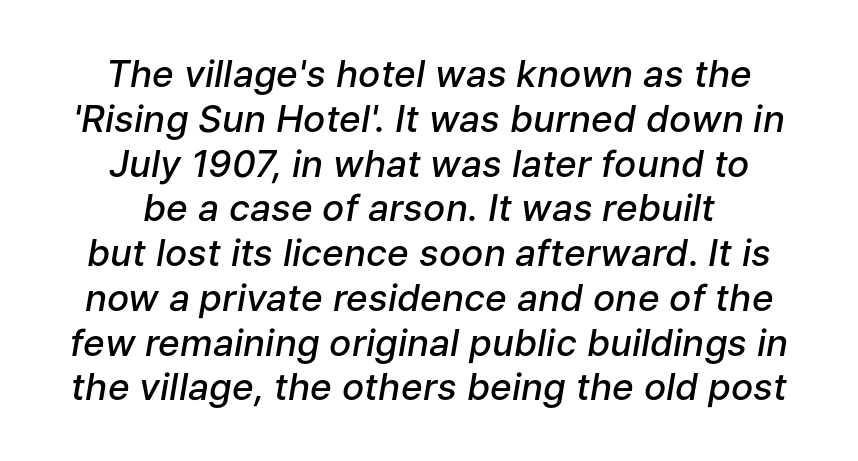
The image shows 37 px semibold type, italic (leaning right); set centered, line spacing 1.21x, normal letter spacing, not underlined; low stroke contrast and a medium x-height.
